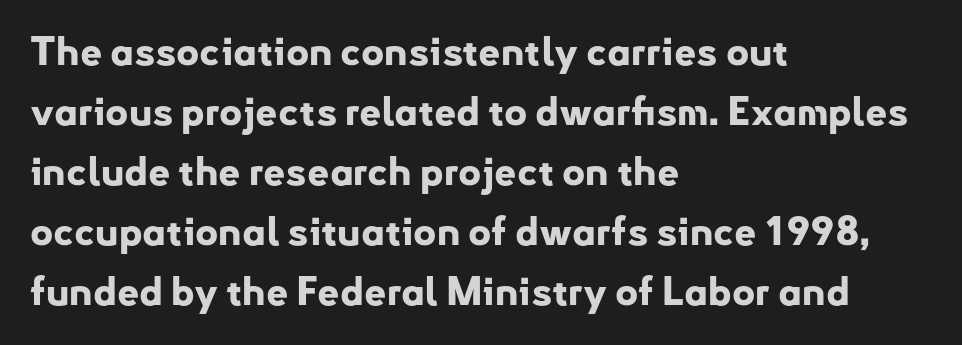
How heavy is the stroke? Heavy — this is a bold. Characters remain perfectly vertical along every line. The face used here is proportionally spaced, like ordinary book or web type. Is this a sans? Yes — the strokes have no serifs. A typesetter would call this leading conventional body-copy spacing.
